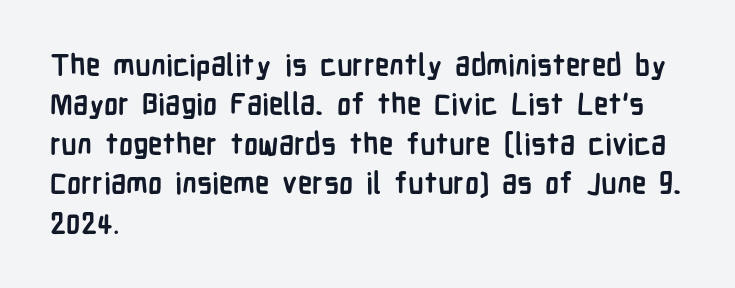
The image shows 29 px semibold, condensed sans-serif type, upright; set left-aligned, normal line spacing (1.36x), normal letter spacing, not underlined; low stroke contrast and a medium x-height.
